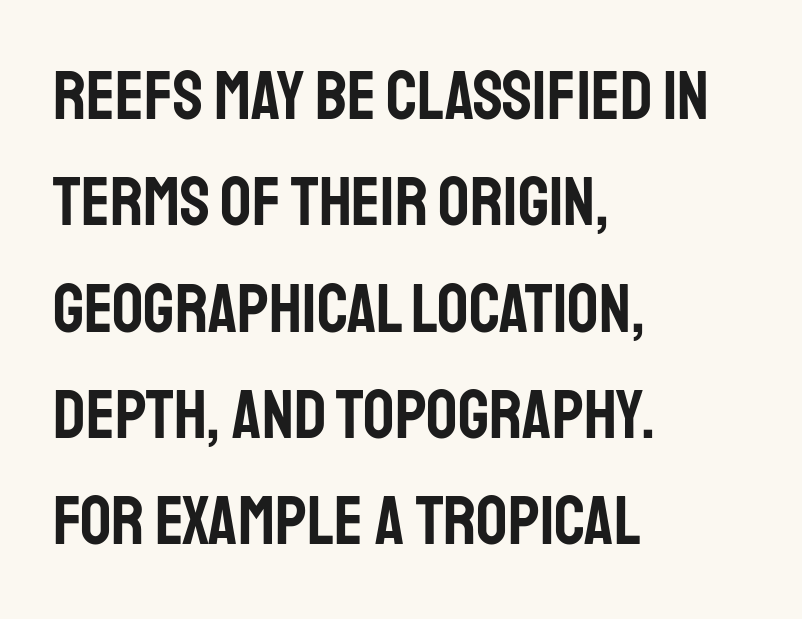
Q: Is the text italic (slanted)? A: No, it is upright.
Q: Is the typeface a serif or a sans-serif typeface? A: Sans-serif.
Q: Is the text underlined? A: No.
Q: How is the paragraph aligned? A: Left-aligned.
Q: Is the spacing between letters normal or unusually wide? A: Normal.
Q: Is the spacing between lines tight, normal or loose? A: Normal.
Q: Width (condensed, normal, or wide)? A: Condensed.
Q: Stroke contrast? A: Low.
Q: x-height? A: Large.
Q: Monospaced? A: No.
